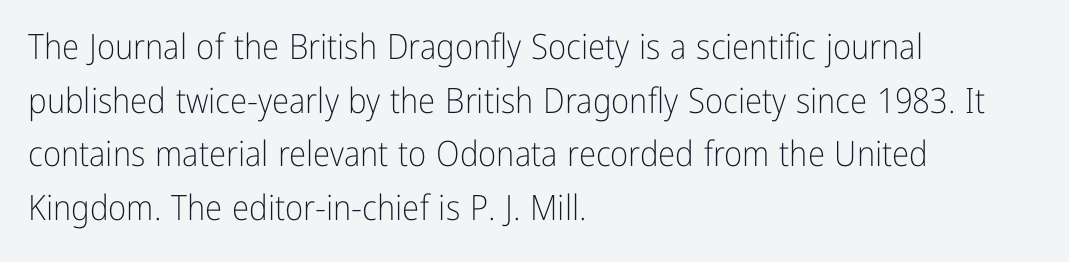
Q: Is the text bold? A: No.
Q: Is the text italic (slanted)? A: No, it is upright.
Q: Is the typeface a serif or a sans-serif typeface? A: Sans-serif.
Q: Is the text underlined? A: No.
Q: How is the paragraph aligned? A: Left-aligned.
Q: Is the spacing between letters normal or unusually wide? A: Normal.
Q: Is the spacing between lines tight, normal or loose? A: Normal.
Q: Width (condensed, normal, or wide)? A: Condensed.
Q: Stroke contrast? A: Low.
Q: x-height? A: Medium.
Q: Monospaced? A: No.
